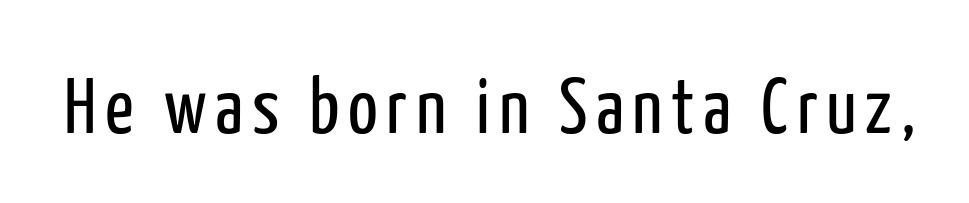
{"serif": "no", "italic": "no", "bold": "no", "weight": "regular", "width": "condensed", "stroke_contrast": "low", "x_height": "medium", "monospaced": "no", "underline": "no", "glyph_px": 79}
